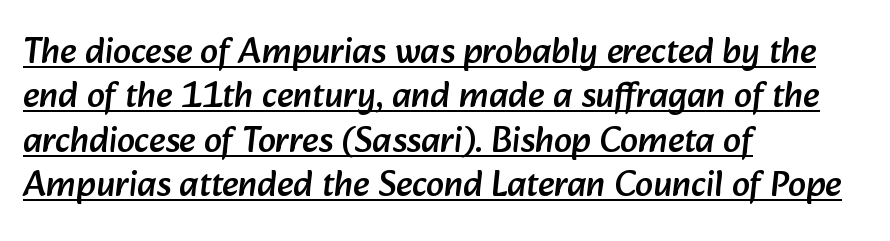
{"serif": "no", "width": "normal", "stroke_contrast": "low", "x_height": "medium", "monospaced": "no", "underline": "yes", "align": "left", "line_spacing_ratio": 1.23, "letter_spacing": "normal", "letter_spacing_em": 0.0, "glyph_px": 36}
